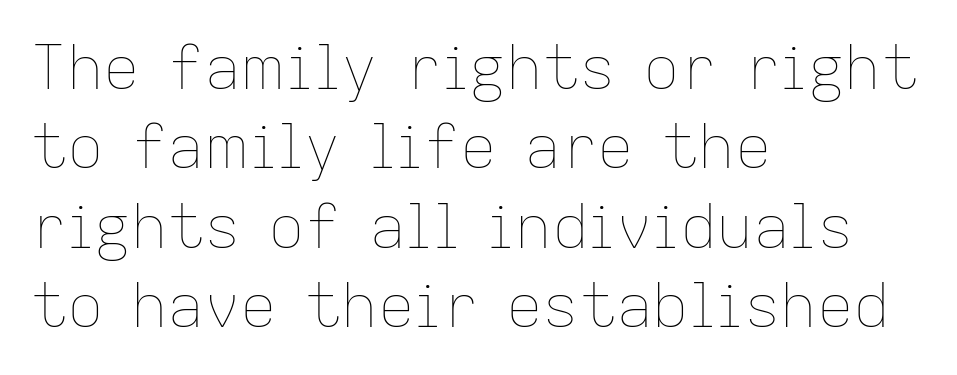
The paragraph has a hard left edge and a soft right edge. Glance below the letters and you will spot only blank space. No italicization has been applied; the sample stays upright. The weight would be labelled regular, book, light, or lighter still.
